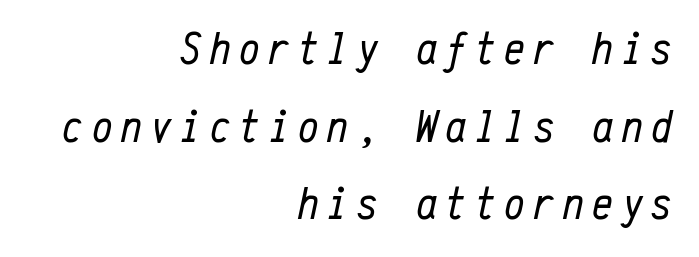
Q: Is the text bold? A: No.
Q: Is the text italic (slanted)? A: Yes, it leans right by about 12 degrees.
Q: Is the text underlined? A: No.
Q: How is the paragraph aligned? A: Right-aligned.
Q: Is the spacing between lines tight, normal or loose? A: Normal.
Q: Width (condensed, normal, or wide)? A: Condensed.
Q: Stroke contrast? A: Low.
Q: x-height? A: Medium.
Q: Monospaced? A: Yes.
